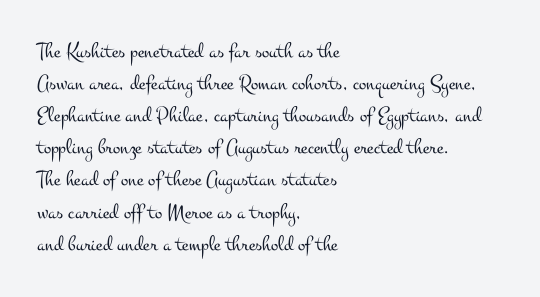
Weight: in the light-to-regular range. These lines keep a tight, regular rhythm from letter to letter. Any mark beneath the type? The region is blank. Left-aligned paragraph, ragged on the right. Honestly, the row spacing looks completely unremarkable.
